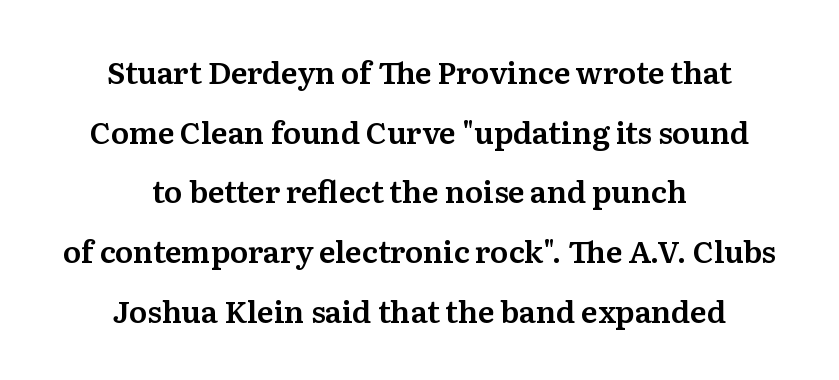
{"serif": "yes", "italic": "no", "width": "normal", "stroke_contrast": "medium", "x_height": "medium", "monospaced": "no", "underline": "no", "align": "center", "line_spacing": "loose", "line_spacing_ratio": 1.99, "letter_spacing": "normal", "letter_spacing_em": 0.0, "glyph_px": 30}
